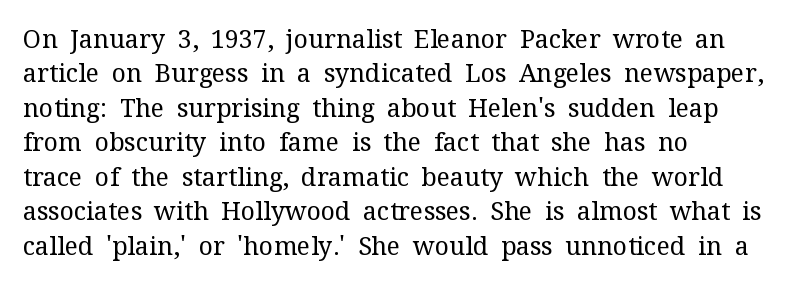
Spacing between characters is what you'd get straight out of the box. The passage shown is not underscored anywhere. The lines in this sample share a left origin and differ only in where they stop. The lines sit at an ordinary, default distance from one another. Is the type heavy? It reads as light-to-regular instead.
